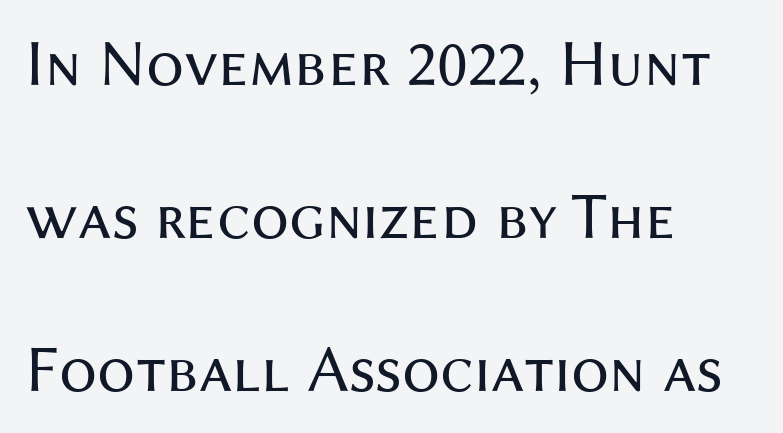
The paragraph shown leans on its left margin. A sans-serif font was chosen for this passage. Every stem runs plumb, perpendicular to the baseline. Quick note: interline space is abundant. No heavy texture on the line: the type isn't bold.
